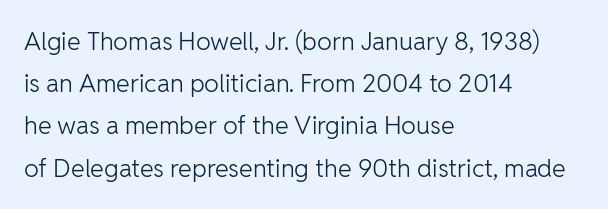
The image shows 25 px text type, upright; set left-aligned, normal line spacing (1.69x), normal letter spacing, not underlined.
